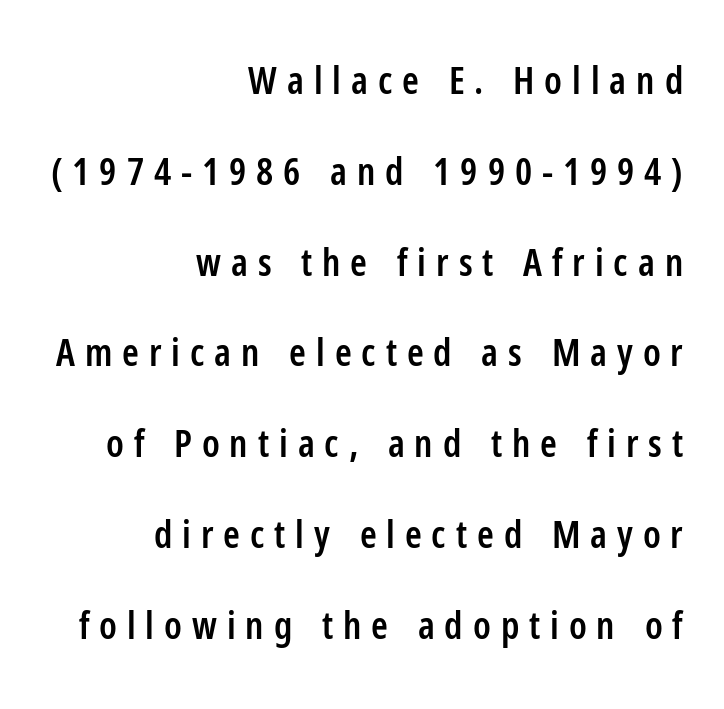
The image shows 38 px semibold, condensed sans-serif type, upright; set right-aligned, loose line spacing (2.39x), unusually wide letter spacing (+0.26 em), not underlined; low stroke contrast and a medium x-height.
